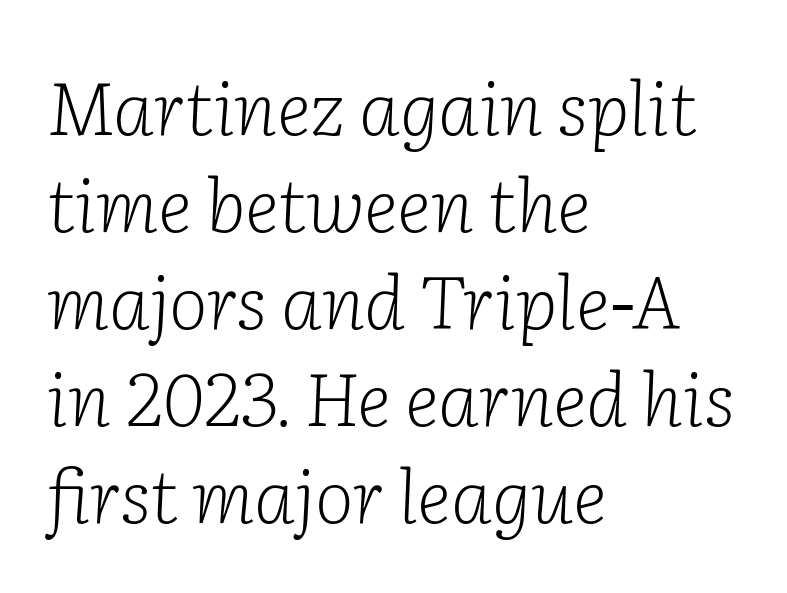
The image shows 74 px light serif type, italic (leaning right); set left-aligned, normal line spacing (1.31x), normal letter spacing, not underlined; low stroke contrast and a medium x-height.
